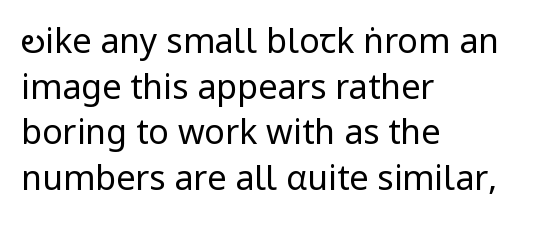
Q: Is the text bold? A: No.
Q: Is the text italic (slanted)? A: No, it is upright.
Q: Is the typeface a serif or a sans-serif typeface? A: Sans-serif.
Q: Is the text underlined? A: No.
Q: How is the paragraph aligned? A: Left-aligned.
Q: Is the spacing between letters normal or unusually wide? A: Normal.
Q: Is the spacing between lines tight, normal or loose? A: Normal.
Q: Width (condensed, normal, or wide)? A: Condensed.
Q: Stroke contrast? A: Low.
Q: x-height? A: Large.
Q: Monospaced? A: No.
